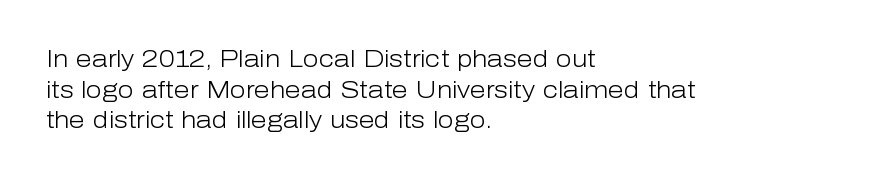
{"italic": "no", "bold": "no", "underline": "no", "align": "left", "line_spacing": "normal", "line_spacing_ratio": 1.33, "letter_spacing": "normal", "letter_spacing_em": 0.0, "glyph_px": 23}
